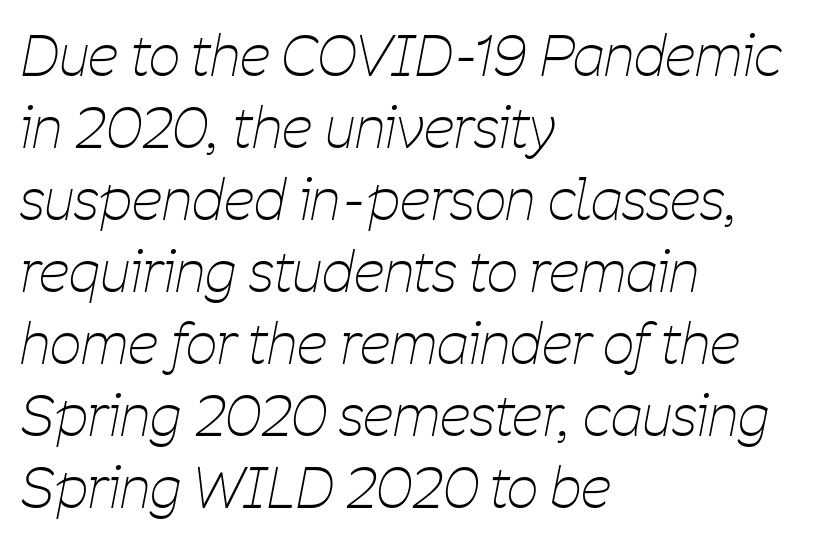
The image shows 55 px thin, condensed type, italic (leaning right); set left-aligned, normal line spacing (1.31x), normal letter spacing, not underlined; low stroke contrast and a medium x-height.
